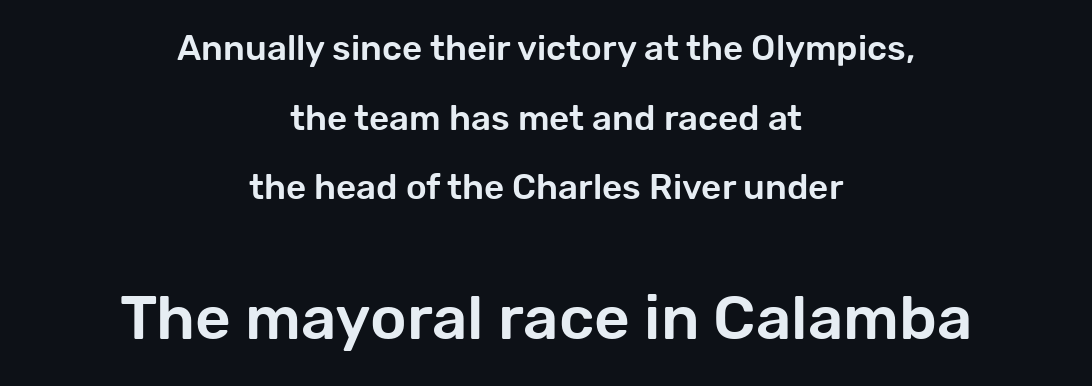
The passage shown has conventional tracking throughout. Decoration check: the copy has no underline. This rendering employs a face without finishing strokes, i.e., a sans-serif. No italicization has been applied; the sample stays upright. These lines are rendered in a variable-pitch font.
